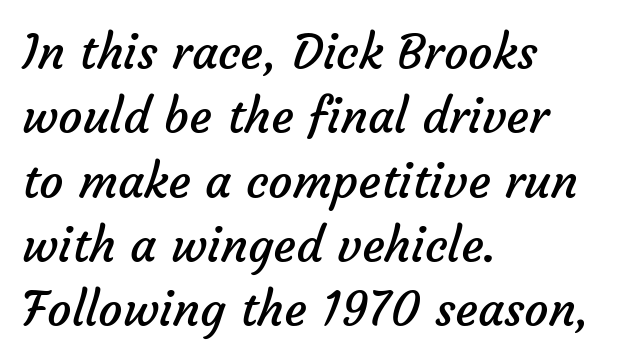
Q: Is the text bold? A: No.
Q: Is the typeface a serif or a sans-serif typeface? A: Sans-serif.
Q: Is the text underlined? A: No.
Q: How is the paragraph aligned? A: Left-aligned.
Q: Is the spacing between letters normal or unusually wide? A: Normal.
Q: Is the spacing between lines tight, normal or loose? A: Normal.
Q: Width (condensed, normal, or wide)? A: Normal.
Q: Stroke contrast? A: Low.
Q: x-height? A: Medium.
Q: Monospaced? A: No.
